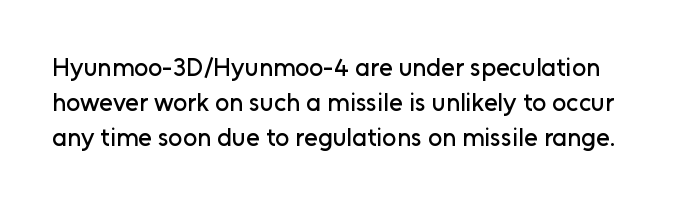
Q: Is the text italic (slanted)? A: No, it is upright.
Q: Is the text underlined? A: No.
Q: Is the spacing between letters normal or unusually wide? A: Normal.
Q: Is the spacing between lines tight, normal or loose? A: Normal.
